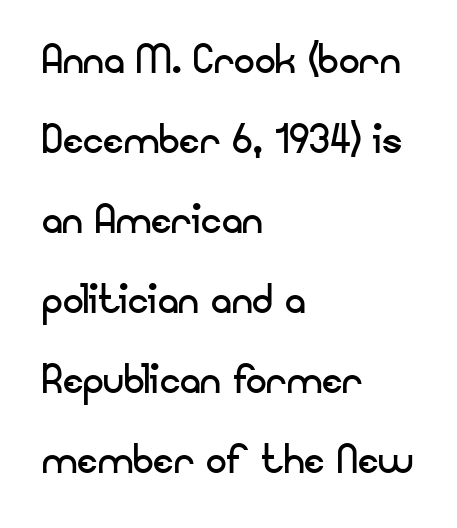
Caption: standard tracking, unaltered. The block of text has a typical density, with ordinary space between rows. The type family on display is of the sans-serif kind. Is the block centered? No — it sits flush against the left margin. The typesetting does not lean heavy: it is not bold. The face used here is proportionally spaced, like ordinary book or web type.
